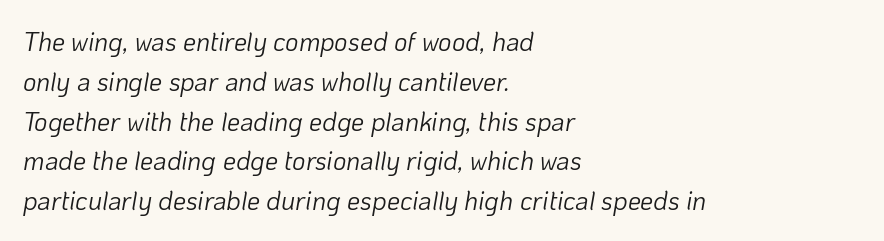
{"italic": "yes", "lean": "right", "slant_degrees": 10, "bold": "no", "underline": "no", "align": "left", "line_spacing": "normal", "line_spacing_ratio": 1.53, "letter_spacing": "normal", "letter_spacing_em": 0.0, "glyph_px": 26}
